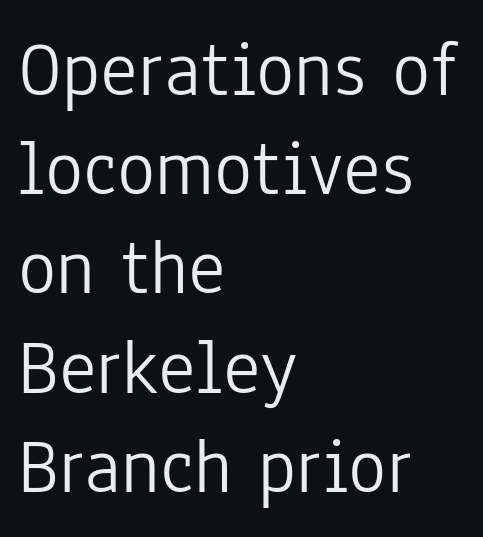
Q: Is the text bold? A: No.
Q: Is the text italic (slanted)? A: No, it is upright.
Q: Is the typeface a serif or a sans-serif typeface? A: Sans-serif.
Q: Is the text underlined? A: No.
Q: How is the paragraph aligned? A: Left-aligned.
Q: Is the spacing between letters normal or unusually wide? A: Normal.
Q: Width (condensed, normal, or wide)? A: Condensed.
Q: Stroke contrast? A: Low.
Q: x-height? A: Medium.
Q: Monospaced? A: No.
